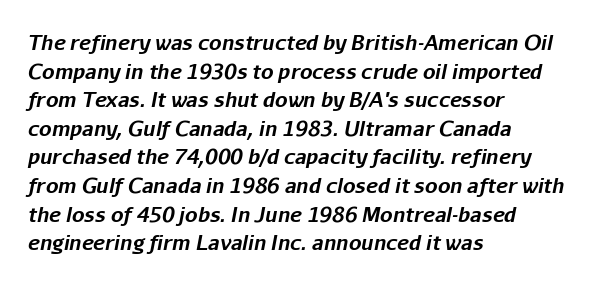
Q: Is the text bold? A: Yes.
Q: Is the text italic (slanted)? A: Yes, it leans right by about 11 degrees.
Q: Is the text underlined? A: No.
Q: How is the paragraph aligned? A: Left-aligned.
Q: Is the spacing between letters normal or unusually wide? A: Normal.
Q: Is the spacing between lines tight, normal or loose? A: Normal.
